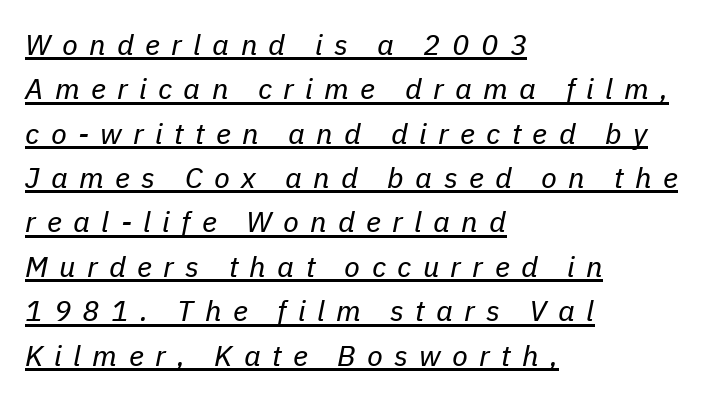
Q: Is the text bold? A: No.
Q: Is the text italic (slanted)? A: Yes, it leans right by about 11 degrees.
Q: Is the text underlined? A: Yes.
Q: How is the paragraph aligned? A: Left-aligned.
Q: Is the spacing between letters normal or unusually wide? A: Unusually wide.
Q: Is the spacing between lines tight, normal or loose? A: Normal.
Q: Width (condensed, normal, or wide)? A: Normal.
Q: Stroke contrast? A: Low.
Q: x-height? A: Medium.
Q: Monospaced? A: No.
